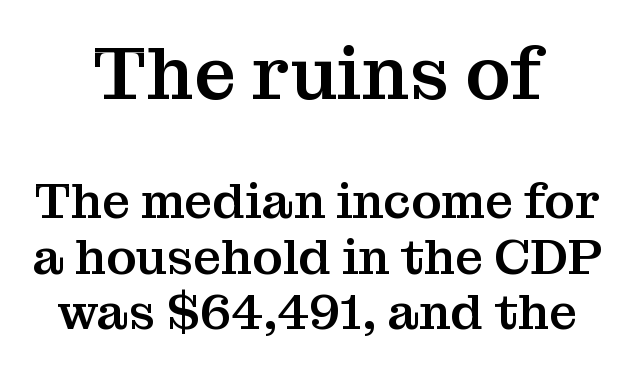
The image shows 75 px serif type, upright; set centered, tight line spacing (1.11x), normal letter spacing, not underlined; the first (top) block is 1.5x larger; medium stroke contrast and a medium x-height.
